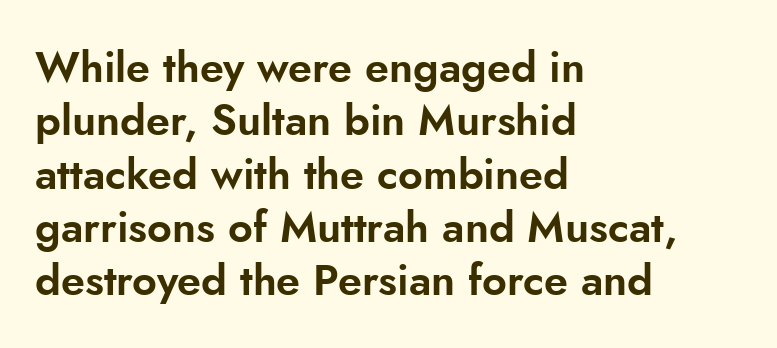
Do the letters lean? They stand straight. Serif or sans? Sans — the stroke terminals are bare. A typesetter would call this proportional, since set widths differ per character. The text block is weighted toward the left margin, trailing off unevenly rightward.
